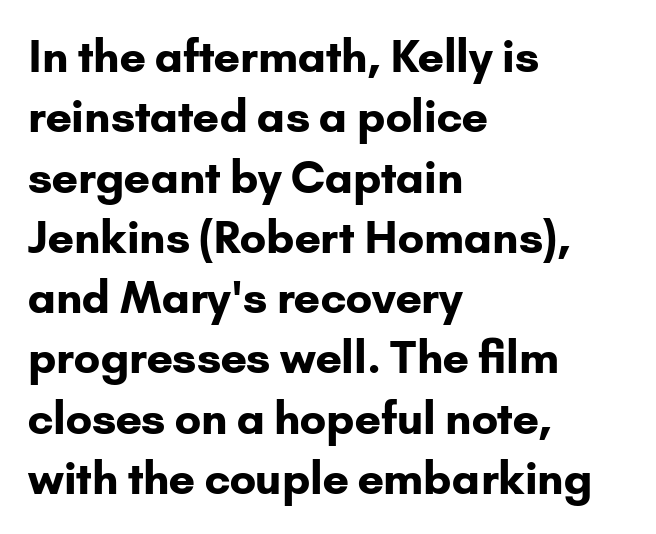
The image shows 44 px bold sans-serif type, upright; set left-aligned, normal line spacing (1.37x), normal letter spacing, not underlined; low stroke contrast and a small x-height.
